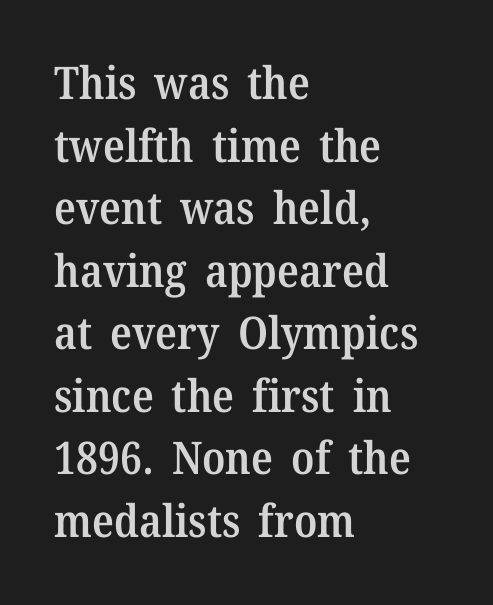
The image shows 45 px semibold serif type, upright; set left-aligned, normal line spacing (1.39x), normal letter spacing, not underlined; medium stroke contrast and a medium x-height.
